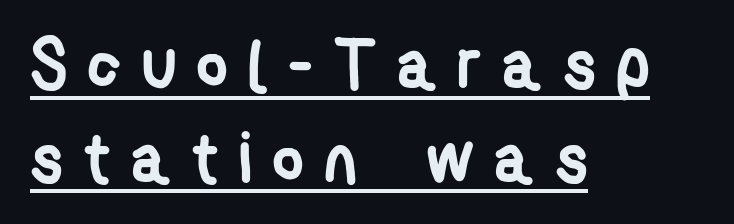
Short and long lines alike share a common starting point at left. Is this a fixed-width face? No — the glyphs have proportional, varying widths. Caption: lettering with a line underneath. Regarding serifs, this sample does without them.
